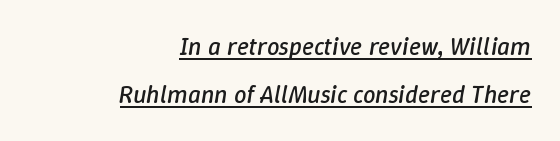
Does the leading feel generous? Absolutely, it's lavish. A continuous stroke trails under the words, as in a hyperlink. No extra tracking has been applied to these lines. Heaviness? Minimal to ordinary, like unemphasized prose. Designer's note — italics engaged.
